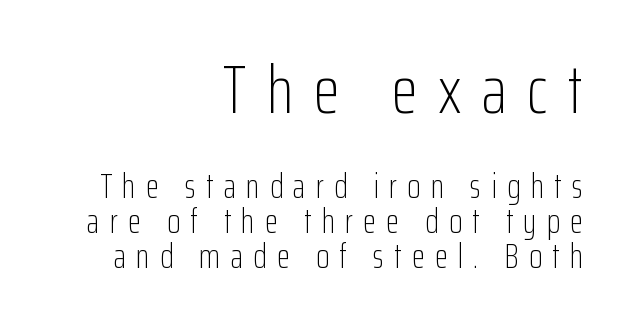
The image shows 68 px light, condensed sans-serif type, upright; set right-aligned, tight line spacing (1.03x), unusually wide letter spacing (+0.3 em), not underlined; the first (top) block is 2.0x larger; low stroke contrast and a medium x-height.
